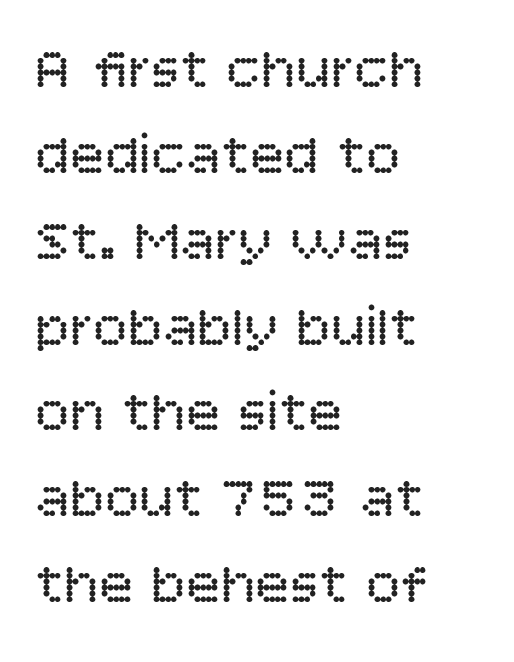
The image shows 58 px regular-weight sans-serif type, upright; set left-aligned, normal line spacing (1.48x), normal letter spacing, not underlined; low stroke contrast and a large x-height.
